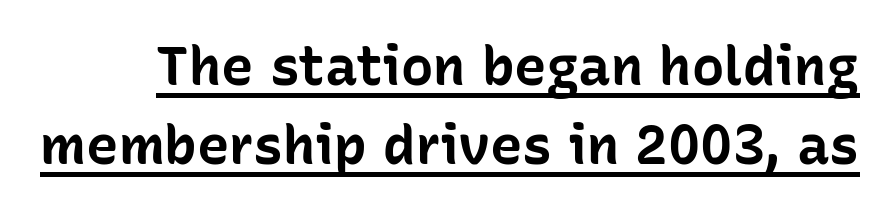
{"serif": "no", "italic": "no", "bold": "yes", "weight": "bold", "width": "normal", "stroke_contrast": "low", "x_height": "medium", "monospaced": "no", "underline": "yes", "line_spacing": "normal", "line_spacing_ratio": 1.47, "letter_spacing": "normal", "letter_spacing_em": 0.0, "glyph_px": 54}
